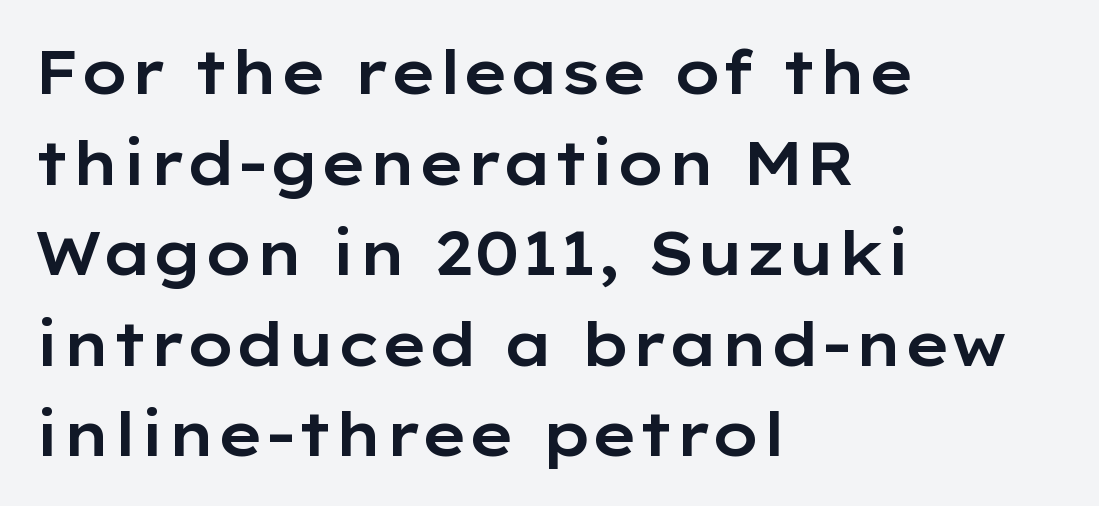
The image shows 60 px wide sans-serif type, upright; set left-aligned, normal line spacing (1.51x), normal letter spacing, not underlined; low stroke contrast and a medium x-height.
